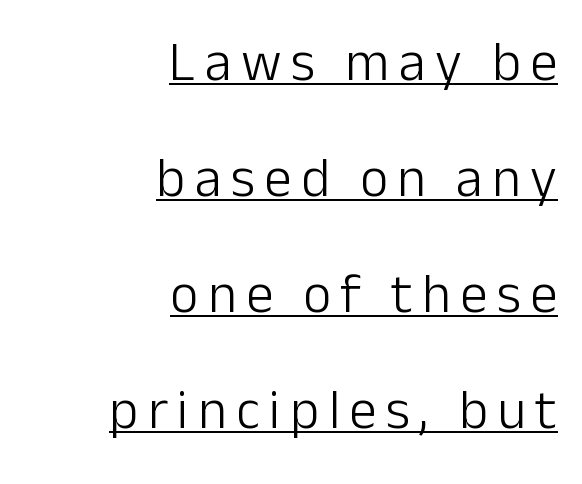
{"serif": "no", "italic": "no", "bold": "no", "weight": "light", "width": "normal", "stroke_contrast": "low", "x_height": "medium", "monospaced": "no", "underline": "yes", "align": "right", "line_spacing": "loose", "line_spacing_ratio": 2.11, "glyph_px": 55}
